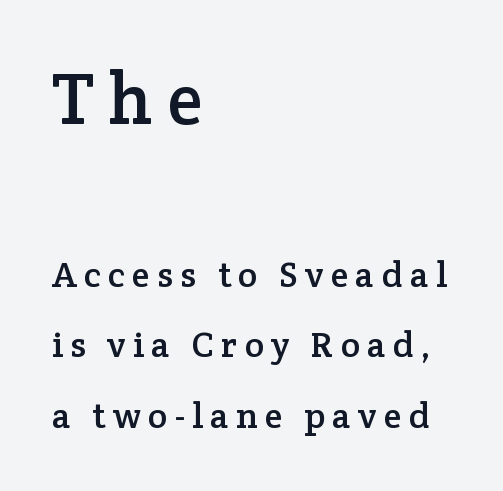
{"serif": "yes", "italic": "no", "width": "normal", "stroke_contrast": "low", "x_height": "medium", "monospaced": "no", "underline": "no", "align": "left", "line_spacing": "loose", "line_spacing_ratio": 1.96, "letter_spacing": "wide", "letter_spacing_em": 0.2, "larger_block": "first", "size_ratio": 2.0, "glyph_px": 72}
